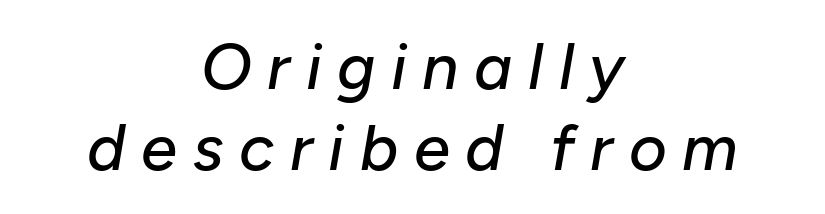
{"italic": "yes", "lean": "right", "slant_degrees": 10, "width": "normal", "stroke_contrast": "low", "x_height": "medium", "monospaced": "no", "underline": "no", "align": "center", "line_spacing_ratio": 1.24, "letter_spacing": "wide", "letter_spacing_em": 0.24, "glyph_px": 65}
